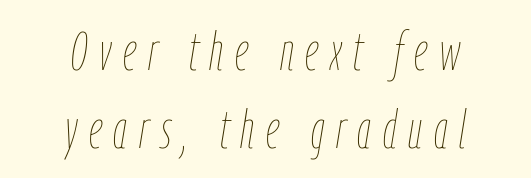
Q: Is the text bold? A: No.
Q: Is the text italic (slanted)? A: Yes, it leans right by about 9 degrees.
Q: Is the text underlined? A: No.
Q: How is the paragraph aligned? A: Centered.
Q: Is the spacing between letters normal or unusually wide? A: Unusually wide.
Q: Is the spacing between lines tight, normal or loose? A: Normal.
Q: Width (condensed, normal, or wide)? A: Condensed.
Q: Stroke contrast? A: Low.
Q: x-height? A: Medium.
Q: Monospaced? A: No.
